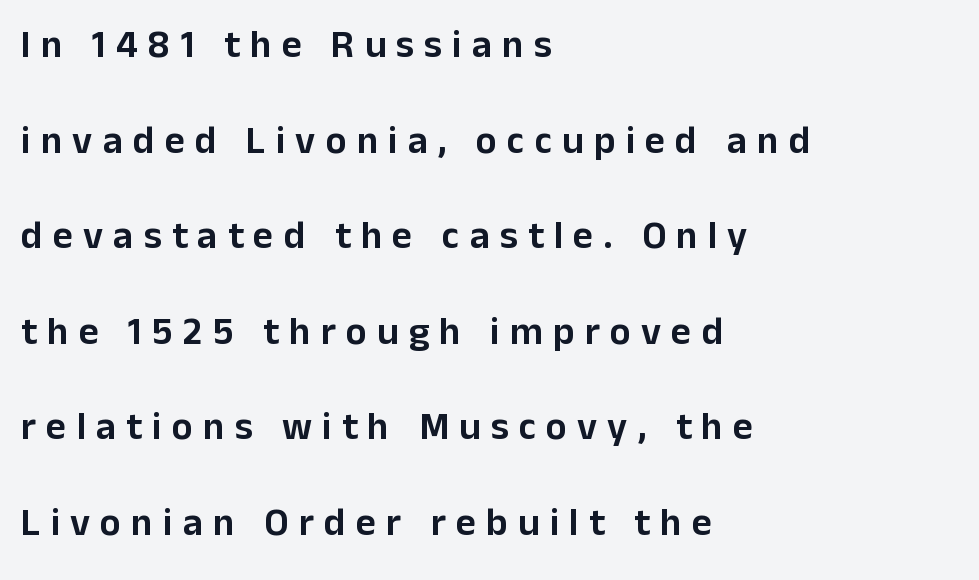
Q: Is the text italic (slanted)? A: No, it is upright.
Q: Is the typeface a serif or a sans-serif typeface? A: Sans-serif.
Q: Is the text underlined? A: No.
Q: How is the paragraph aligned? A: Left-aligned.
Q: Is the spacing between letters normal or unusually wide? A: Unusually wide.
Q: Is the spacing between lines tight, normal or loose? A: Loose.
Q: Width (condensed, normal, or wide)? A: Normal.
Q: Stroke contrast? A: Low.
Q: x-height? A: Medium.
Q: Monospaced? A: No.
